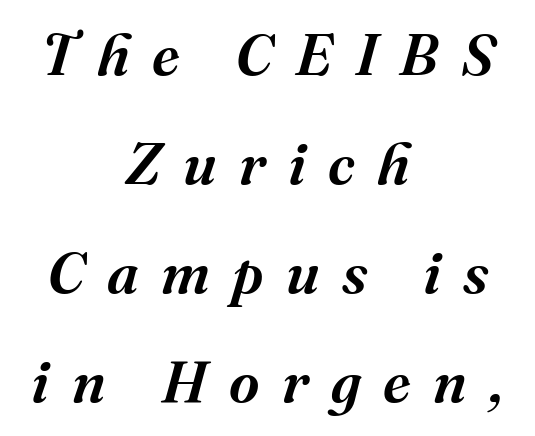
{"serif": "yes", "italic": "yes", "lean": "right", "slant_degrees": 16, "width": "normal", "stroke_contrast": "medium", "x_height": "medium", "monospaced": "no", "underline": "no", "align": "center", "line_spacing_ratio": 1.85, "letter_spacing": "wide", "letter_spacing_em": 0.38, "glyph_px": 59}
